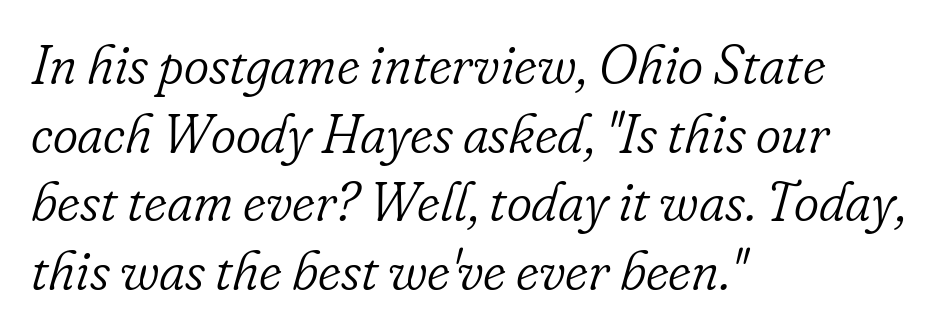
The image shows 54 px light serif type, italic (leaning right); set left-aligned, normal line spacing (1.27x), normal letter spacing, not underlined; low stroke contrast and a small x-height.
